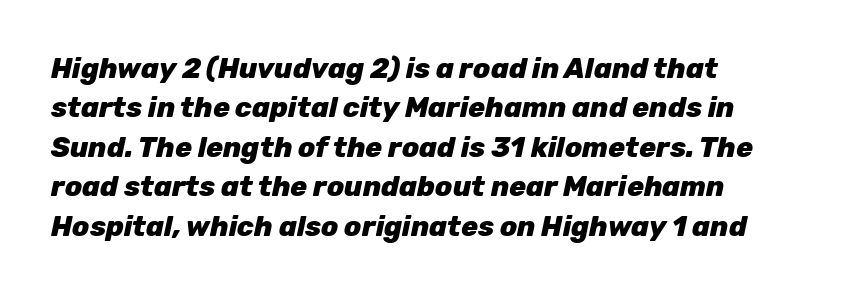
Q: Is the text bold? A: Yes.
Q: Is the text italic (slanted)? A: Yes, it leans right by about 12 degrees.
Q: Is the text underlined? A: No.
Q: How is the paragraph aligned? A: Left-aligned.
Q: Is the spacing between letters normal or unusually wide? A: Normal.
Q: Is the spacing between lines tight, normal or loose? A: Normal.
Q: Width (condensed, normal, or wide)? A: Normal.
Q: Stroke contrast? A: Low.
Q: x-height? A: Medium.
Q: Monospaced? A: No.
